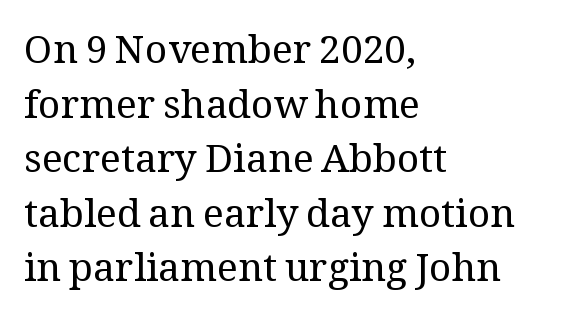
{"serif": "yes", "italic": "no", "bold": "no", "weight": "regular", "width": "normal", "stroke_contrast": "medium", "x_height": "medium", "monospaced": "no", "underline": "no", "align": "left", "line_spacing": "normal", "line_spacing_ratio": 1.4, "letter_spacing": "normal", "letter_spacing_em": 0.0, "glyph_px": 39}
